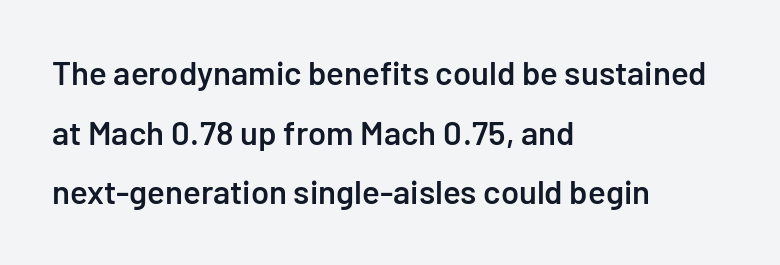
Q: Is the text bold? A: Semi-bold.
Q: Is the text italic (slanted)? A: No, it is upright.
Q: Is the typeface a serif or a sans-serif typeface? A: Sans-serif.
Q: Is the text underlined? A: No.
Q: How is the paragraph aligned? A: Left-aligned.
Q: Is the spacing between letters normal or unusually wide? A: Normal.
Q: Width (condensed, normal, or wide)? A: Normal.
Q: Stroke contrast? A: Low.
Q: x-height? A: Medium.
Q: Monospaced? A: No.
